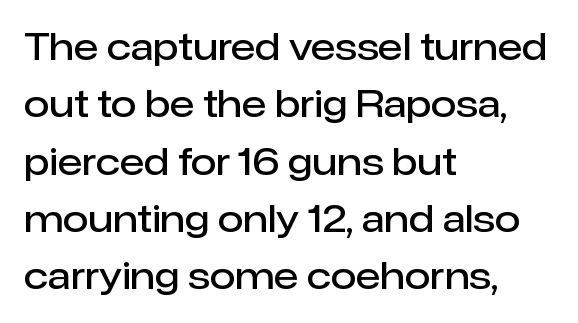
A typesetter would call this leading conventional body-copy spacing. Short note: letters normally spaced. Is this a fixed-width face? No — the glyphs have proportional, varying widths. Casual observation: everything's shoved over to the left. A typesetter would label this face a sans. The passage shown is not underscored anywhere.
